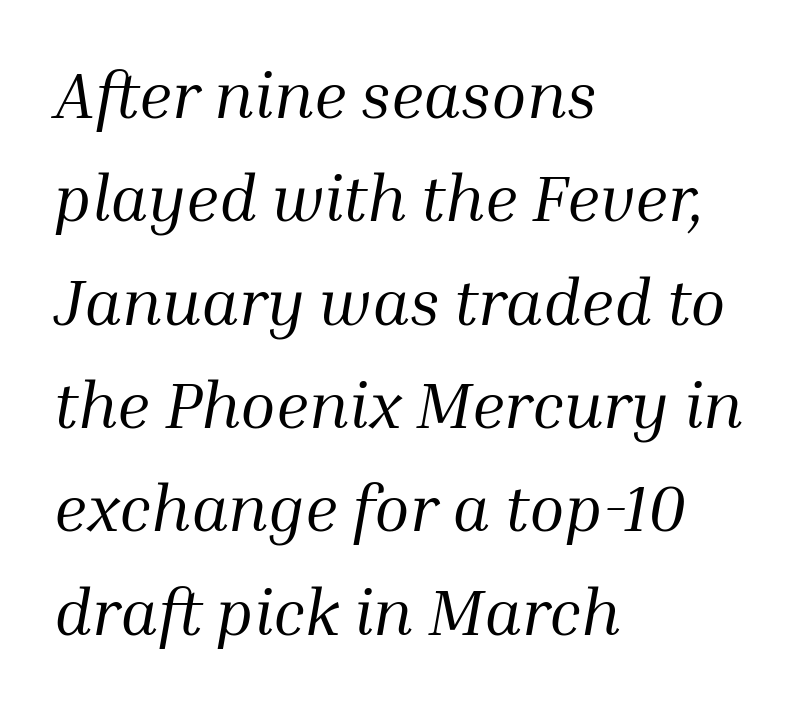
Q: Is the text bold? A: No.
Q: Is the text italic (slanted)? A: Yes, it leans right by about 10 degrees.
Q: Is the typeface a serif or a sans-serif typeface? A: Serif.
Q: Is the text underlined? A: No.
Q: How is the paragraph aligned? A: Left-aligned.
Q: Is the spacing between letters normal or unusually wide? A: Normal.
Q: Is the spacing between lines tight, normal or loose? A: Normal.
Q: Width (condensed, normal, or wide)? A: Normal.
Q: Stroke contrast? A: Medium.
Q: x-height? A: Medium.
Q: Monospaced? A: No.
